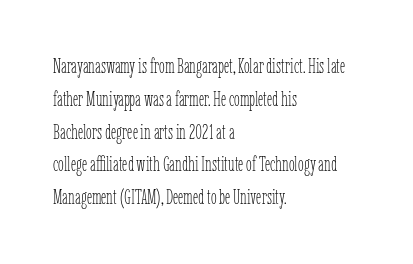
The image shows 21 px text type, upright; set left-aligned, normal line spacing (1.56x), normal letter spacing, not underlined.
